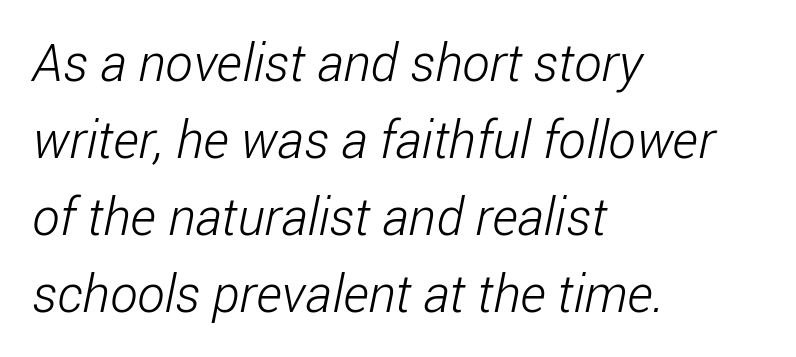
{"serif": "no", "bold": "no", "weight": "light", "width": "condensed", "stroke_contrast": "low", "x_height": "medium", "monospaced": "no", "underline": "no", "align": "left", "line_spacing": "normal", "line_spacing_ratio": 1.48, "letter_spacing": "normal", "letter_spacing_em": 0.0, "glyph_px": 52}
